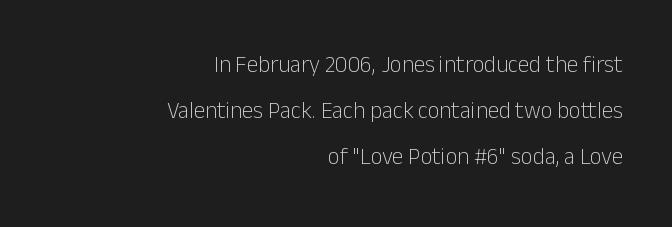
{"italic": "no", "bold": "no", "underline": "no", "align": "right", "line_spacing": "loose", "line_spacing_ratio": 2.01, "letter_spacing": "normal", "letter_spacing_em": 0.0, "glyph_px": 23}
